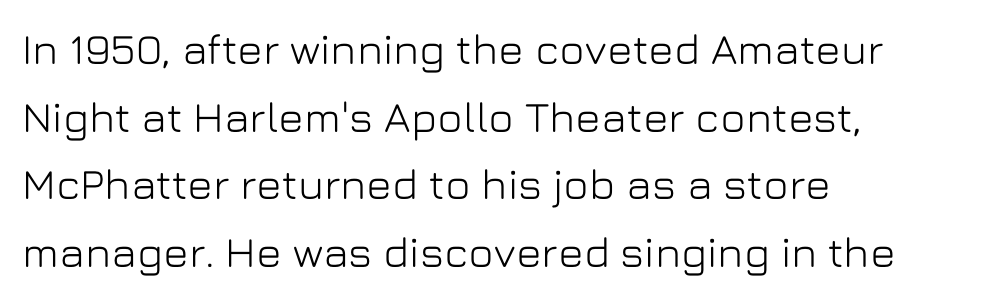
Q: Is the text italic (slanted)? A: No, it is upright.
Q: Is the typeface a serif or a sans-serif typeface? A: Sans-serif.
Q: Is the text underlined? A: No.
Q: How is the paragraph aligned? A: Left-aligned.
Q: Is the spacing between letters normal or unusually wide? A: Normal.
Q: Is the spacing between lines tight, normal or loose? A: Normal.
Q: Width (condensed, normal, or wide)? A: Normal.
Q: Stroke contrast? A: Low.
Q: x-height? A: Medium.
Q: Monospaced? A: No.
